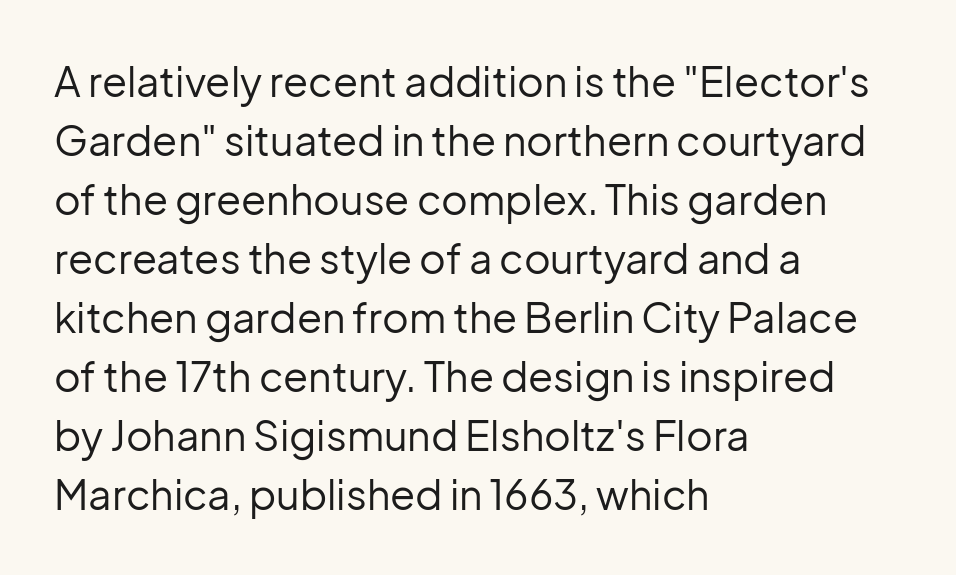
{"serif": "no", "italic": "no", "bold": "no", "weight": "regular", "width": "normal", "stroke_contrast": "low", "x_height": "medium", "monospaced": "no", "underline": "no", "align": "left", "line_spacing": "normal", "line_spacing_ratio": 1.44, "letter_spacing": "normal", "letter_spacing_em": 0.0, "glyph_px": 41}
